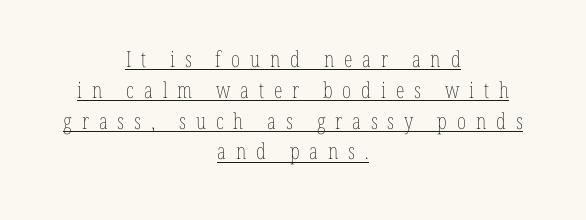
Q: Is the text bold? A: No.
Q: Is the text italic (slanted)? A: No, it is upright.
Q: Is the text underlined? A: Yes.
Q: How is the paragraph aligned? A: Centered.
Q: Is the spacing between letters normal or unusually wide? A: Unusually wide.
Q: Is the spacing between lines tight, normal or loose? A: Normal.
